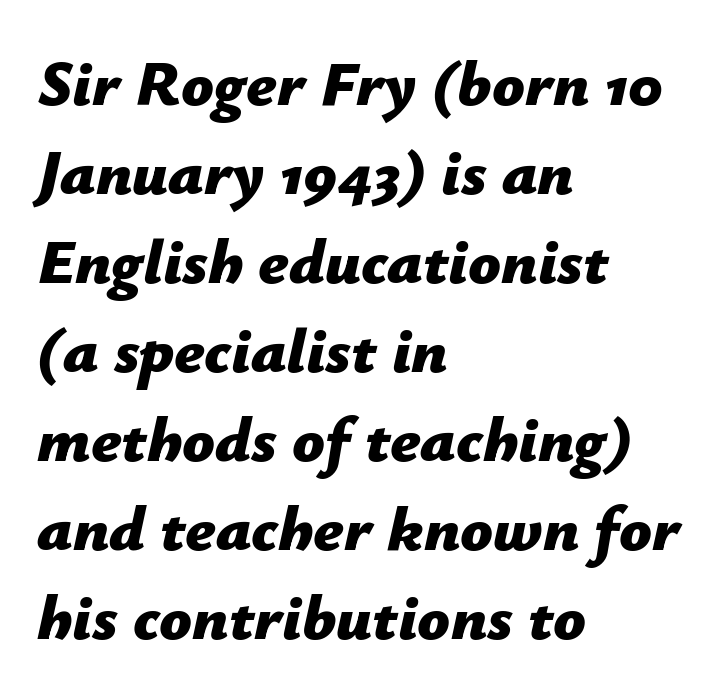
{"italic": "yes", "lean": "right", "slant_degrees": 12, "bold": "yes", "weight": "bold", "width": "normal", "stroke_contrast": "low", "x_height": "medium", "monospaced": "no", "underline": "no", "align": "left", "line_spacing": "normal", "line_spacing_ratio": 1.39, "letter_spacing": "normal", "letter_spacing_em": 0.0, "glyph_px": 64}
